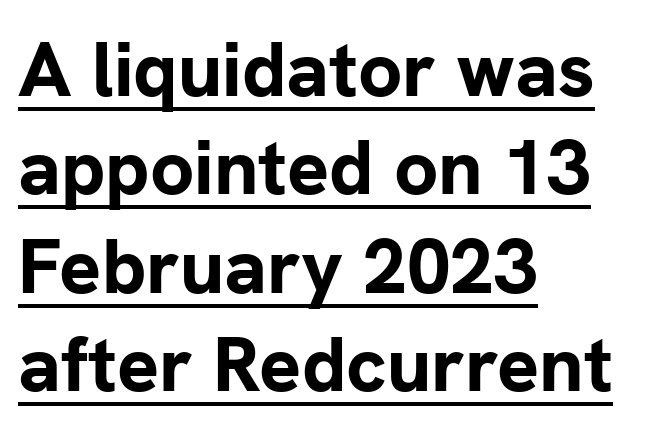
{"serif": "no", "italic": "no", "bold": "yes", "weight": "bold", "width": "normal", "stroke_contrast": "low", "x_height": "medium", "monospaced": "no", "underline": "yes", "align": "left", "line_spacing": "normal", "line_spacing_ratio": 1.26, "letter_spacing": "normal", "letter_spacing_em": 0.0, "glyph_px": 78}
